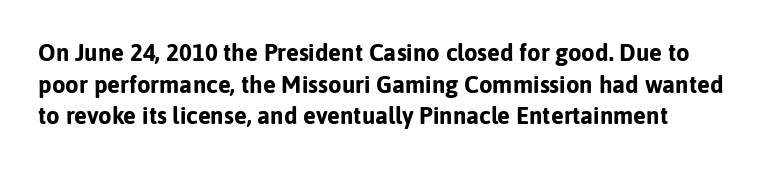
Q: Is the text bold? A: Yes.
Q: Is the text italic (slanted)? A: No, it is upright.
Q: Is the text underlined? A: No.
Q: How is the paragraph aligned? A: Left-aligned.
Q: Is the spacing between letters normal or unusually wide? A: Normal.
Q: Is the spacing between lines tight, normal or loose? A: Normal.
